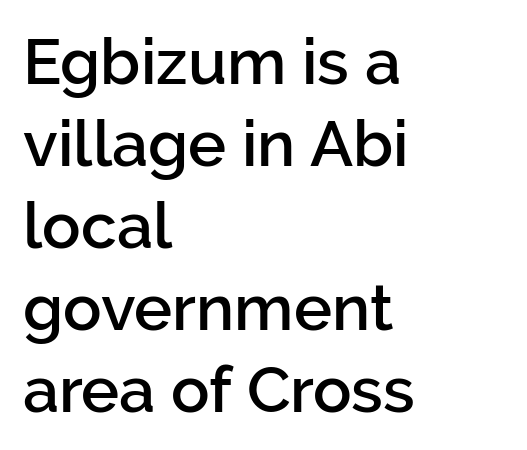
The image shows 64 px semibold sans-serif type, upright; set left-aligned, normal line spacing (1.28x), normal letter spacing, not underlined; low stroke contrast and a medium x-height.
